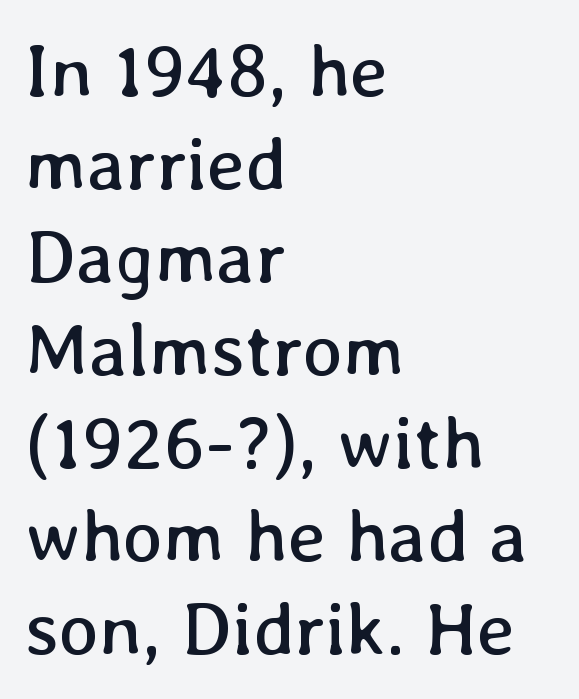
Weight: in the light-to-regular range. The gap between lines stays unmarked. Spacing between characters is what you'd get straight out of the box. Typeset ragged right — the left edge is the straight one. Spacing verdict: proportional, widths tailored to each character.
